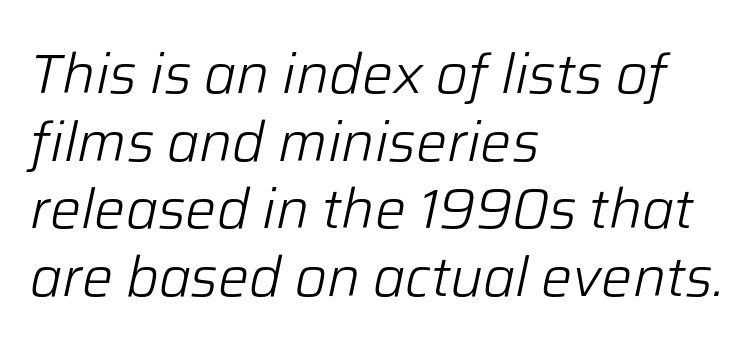
The cut favours lightness, reaching ordinary text weight at its darkest. The passage shown is not underscored anywhere. Visually the block forms a straight wall on the left and a jagged coastline on the right. Here the designer chose a conventional face with non-uniform glyph widths. When letters slant like this, we call the style italic.
